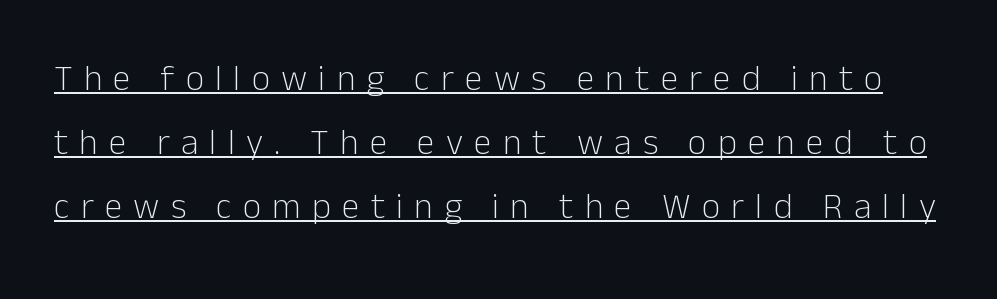
The image shows 36 px light sans-serif type, upright; set line spacing 1.78x, unusually wide letter spacing (+0.31 em), underlined; low stroke contrast and a medium x-height.
